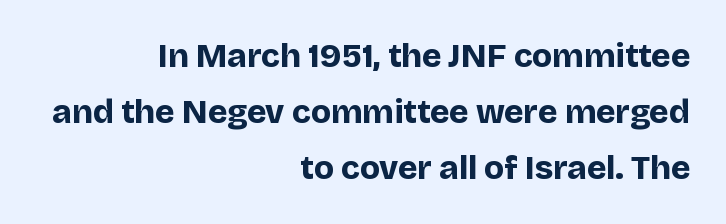
Q: Is the text bold? A: Yes.
Q: Is the text italic (slanted)? A: No, it is upright.
Q: Is the typeface a serif or a sans-serif typeface? A: Sans-serif.
Q: Is the text underlined? A: No.
Q: How is the paragraph aligned? A: Right-aligned.
Q: Is the spacing between letters normal or unusually wide? A: Normal.
Q: Is the spacing between lines tight, normal or loose? A: Normal.
Q: Width (condensed, normal, or wide)? A: Normal.
Q: Stroke contrast? A: Low.
Q: x-height? A: Large.
Q: Monospaced? A: No.
